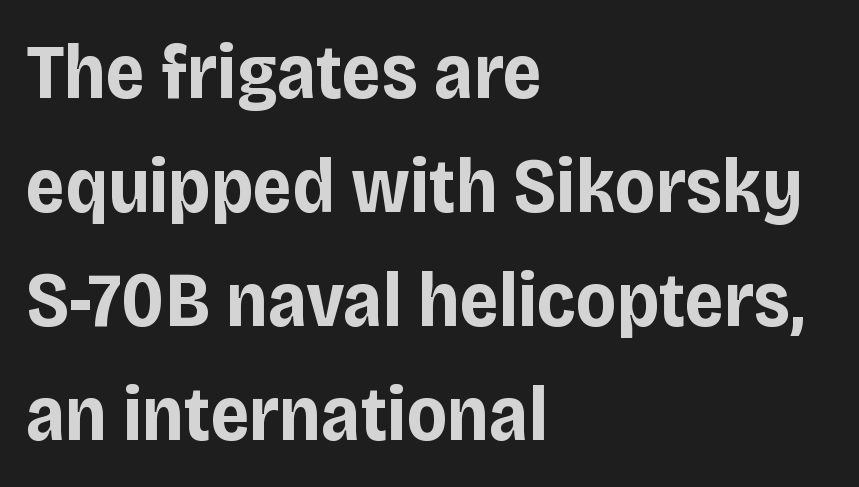
{"serif": "no", "italic": "no", "bold": "yes", "weight": "bold", "width": "normal", "stroke_contrast": "low", "x_height": "large", "monospaced": "no", "underline": "no", "align": "left", "line_spacing": "normal", "line_spacing_ratio": 1.48, "letter_spacing": "normal", "letter_spacing_em": 0.0, "glyph_px": 77}
